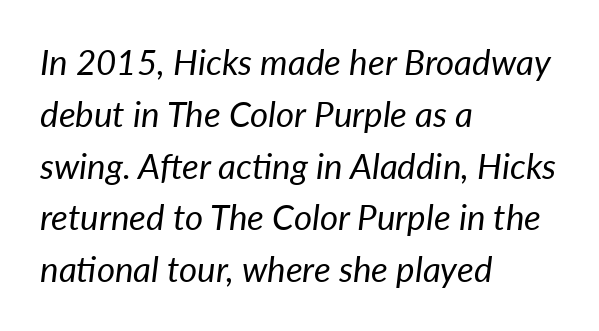
The image shows 35 px regular-weight type, italic (leaning right); set left-aligned, normal line spacing (1.48x), normal letter spacing, not underlined; low stroke contrast and a medium x-height.
